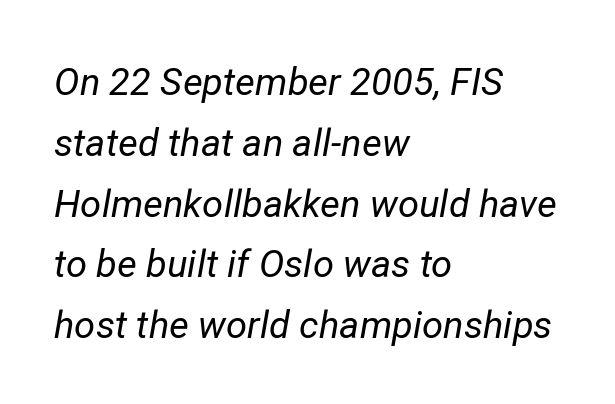
The image shows 38 px regular-weight type, italic (leaning right); set left-aligned, normal line spacing (1.6x), normal letter spacing, not underlined; low stroke contrast and a medium x-height.
